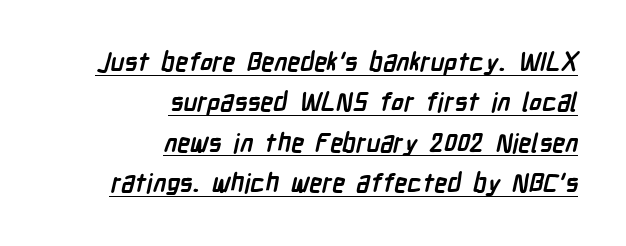
A typesetter would call this zero additional tracking. This is underlined copy, the kind a proofreader might mark for attention. Heavy-handed strokes throughout: this text is bold. A flush-right, rag-left setting is used for this passage.
